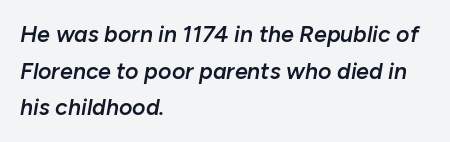
The type is set solid horizontally, with unmodified tracking. Compared with a centered layout, this one pins lines to the left instead. The vertical gap from one line to the next is medium. This is the in-between weight designers call semibold or demi. Only glyphs here, with clear space below each row.
